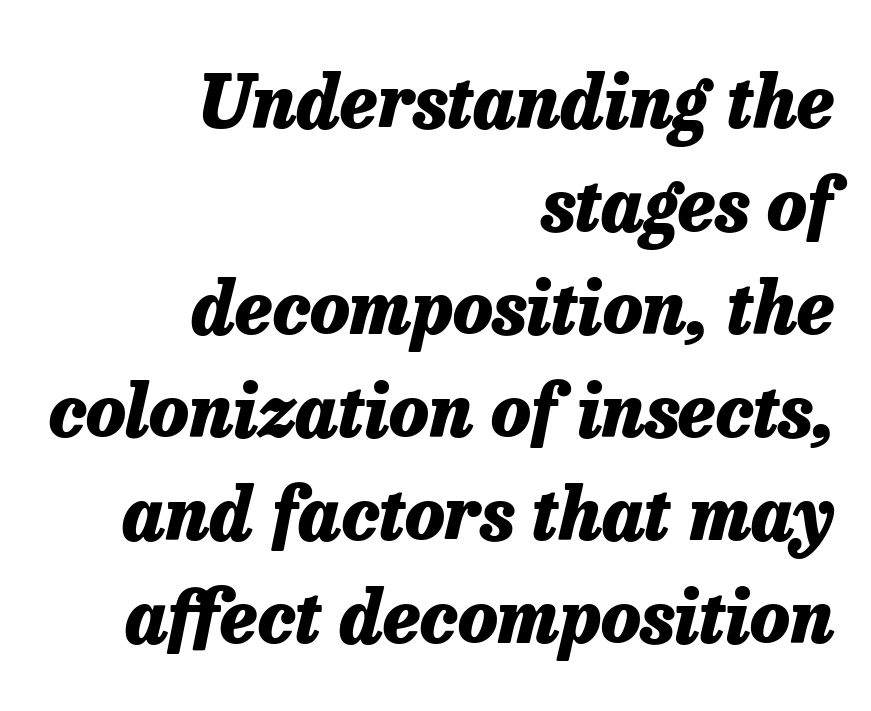
The image shows 73 px heavy type, italic (leaning right); set right-aligned, normal line spacing (1.41x), normal letter spacing, not underlined; low stroke contrast and a medium x-height.
